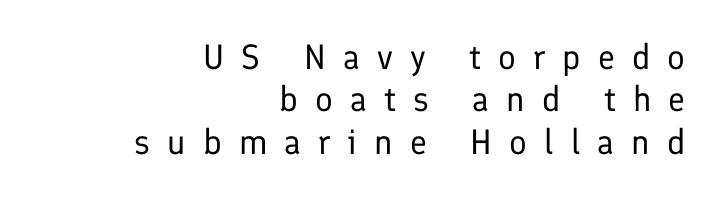
Serif or sans? Sans — the stroke terminals are bare. The passage shown is typed in a proportional face where columns would drift. This reads as an unemphasized weight, regular at the heaviest. Substantial extra tracking has been applied to these lines. The specimen omits any rule beneath the text block's lines.
